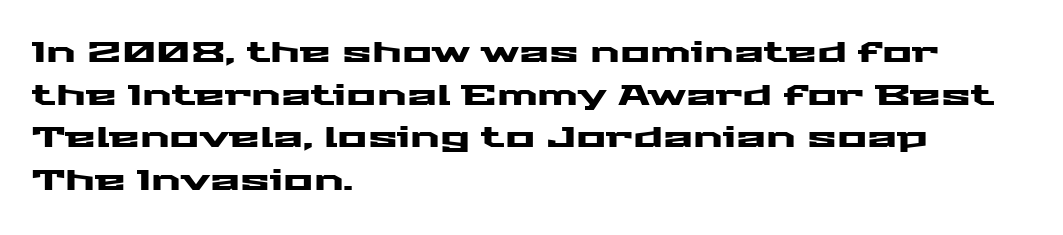
The image shows 28 px wide sans-serif type, upright; set left-aligned, normal line spacing (1.52x), normal letter spacing, not underlined; medium stroke contrast and a medium x-height.
